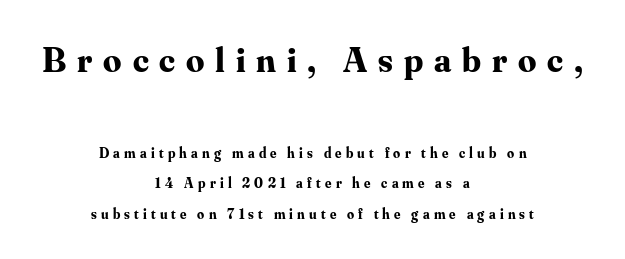
Q: Is the text bold? A: Yes.
Q: Is the text italic (slanted)? A: No, it is upright.
Q: Is the typeface a serif or a sans-serif typeface? A: Serif.
Q: Is the text underlined? A: No.
Q: How is the paragraph aligned? A: Centered.
Q: Is the spacing between letters normal or unusually wide? A: Unusually wide.
Q: Is the spacing between lines tight, normal or loose? A: Loose.
Q: Which block of text is set in a larger size, the first (top) or the second (bottom)? A: The first (top) one.
Q: Width (condensed, normal, or wide)? A: Normal.
Q: Stroke contrast? A: Medium.
Q: x-height? A: Small.
Q: Monospaced? A: No.
